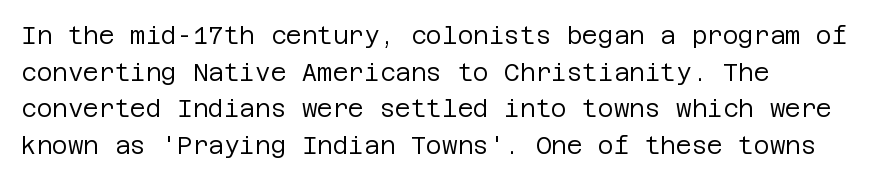
Standard letterfit; no display-style spreading of the glyphs. No chunkiness to these letters — they're not bold. This is roman type, the default non-slanted kind. Does the copy run flush right? No — it runs flush left.
